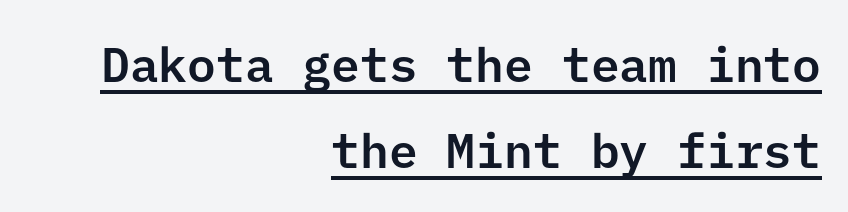
Look at the tracking — it's just the regular setting, nothing added. It's the straight-up-and-down kind of type. Each line of the rendering has a horizontal stroke beneath the glyphs. Serif or sans? Sans — the stroke terminals are bare. Line endings align vertically; line beginnings do not.
